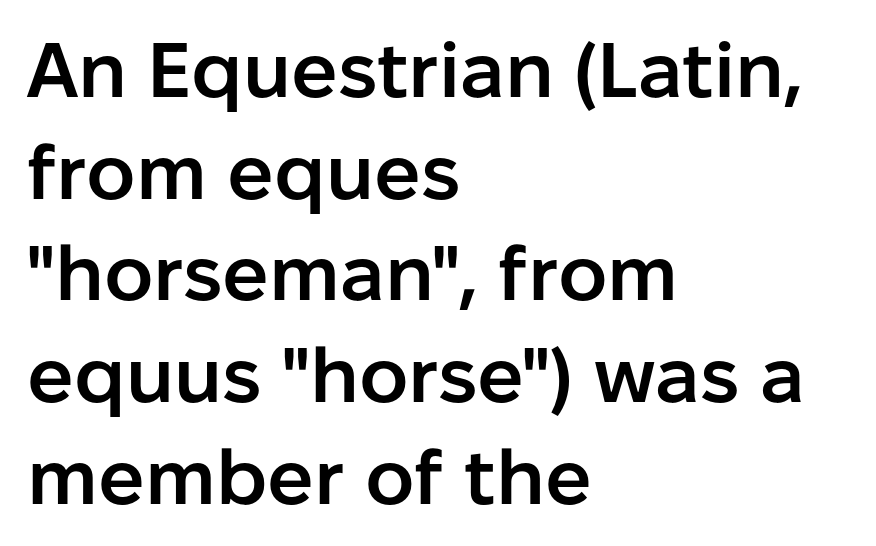
The image shows 77 px semibold sans-serif type, upright; set left-aligned, normal line spacing (1.32x), normal letter spacing, not underlined; low stroke contrast and a medium x-height.
